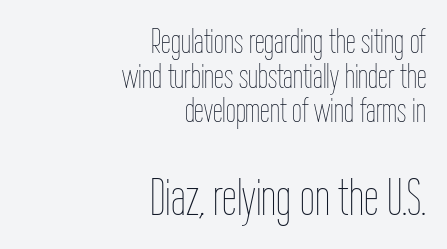
The image shows 53 px thin, condensed type, upright; set right-aligned, tight line spacing (0.99x), normal letter spacing, not underlined; the second (bottom) block is 1.51x larger; low stroke contrast and a medium x-height.
